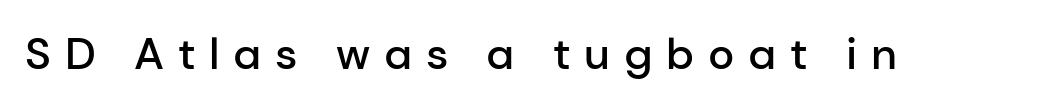
{"serif": "no", "italic": "no", "bold": "semi", "weight": "semibold", "width": "normal", "stroke_contrast": "low", "x_height": "medium", "monospaced": "no", "underline": "no", "letter_spacing": "wide", "letter_spacing_em": 0.31, "glyph_px": 44}
